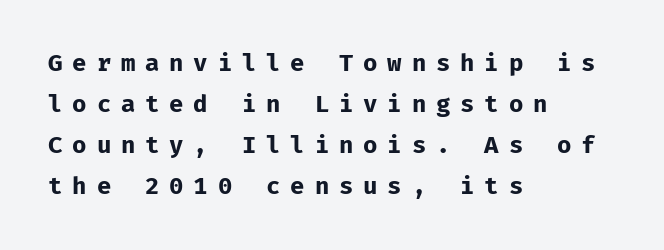
These lines carry a lot of weight — the face is fully bold. This is roman type, the default non-slanted kind. Visually the block forms a straight wall on the left and a jagged coastline on the right. Glance below the letters and you will spot only blank space. Compared with typical body copy, the letter spacing here is much looser.
